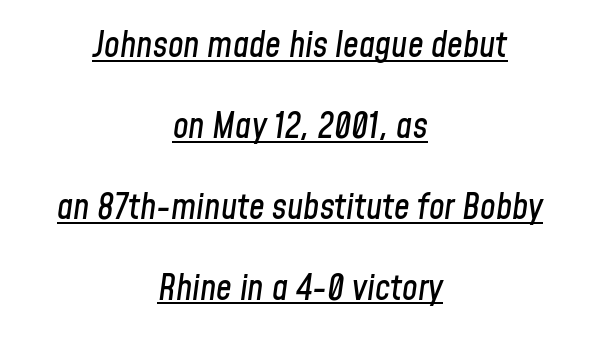
{"italic": "yes", "lean": "right", "slant_degrees": 8, "width": "condensed", "stroke_contrast": "low", "x_height": "medium", "monospaced": "no", "underline": "yes", "align": "center", "line_spacing": "loose", "line_spacing_ratio": 2.31, "letter_spacing": "normal", "letter_spacing_em": 0.0, "glyph_px": 35}
